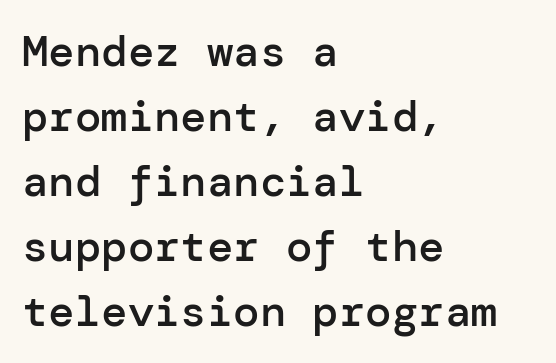
{"serif": "no", "italic": "no", "bold": "semi", "weight": "semibold", "width": "normal", "stroke_contrast": "low", "x_height": "medium", "underline": "no", "align": "left", "line_spacing": "normal", "line_spacing_ratio": 1.48, "letter_spacing": "normal", "letter_spacing_em": 0.0, "glyph_px": 44}
